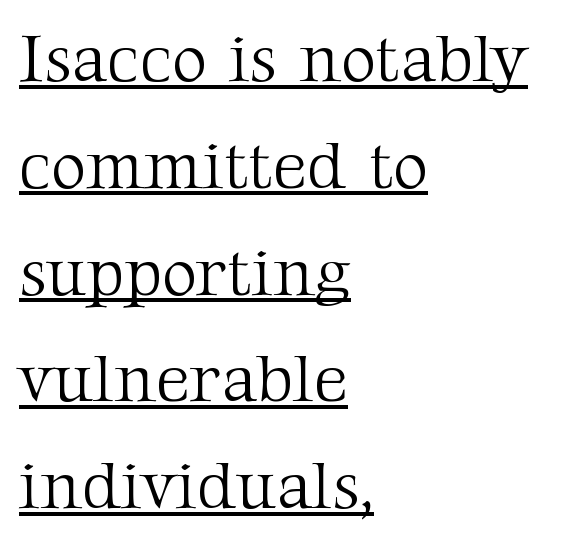
{"serif": "yes", "italic": "no", "bold": "no", "weight": "light", "width": "normal", "stroke_contrast": "medium", "x_height": "medium", "monospaced": "no", "underline": "yes", "align": "left", "line_spacing": "normal", "line_spacing_ratio": 1.57, "letter_spacing": "normal", "letter_spacing_em": 0.0, "glyph_px": 68}
